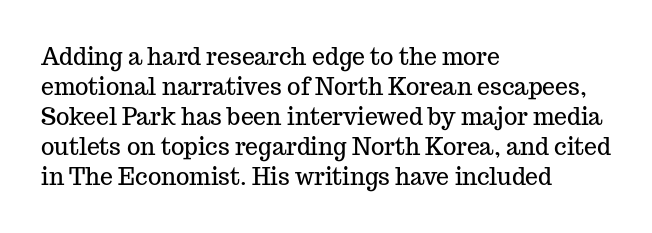
The image shows 23 px text type, upright; set left-aligned, normal line spacing (1.3x), normal letter spacing, not underlined.
